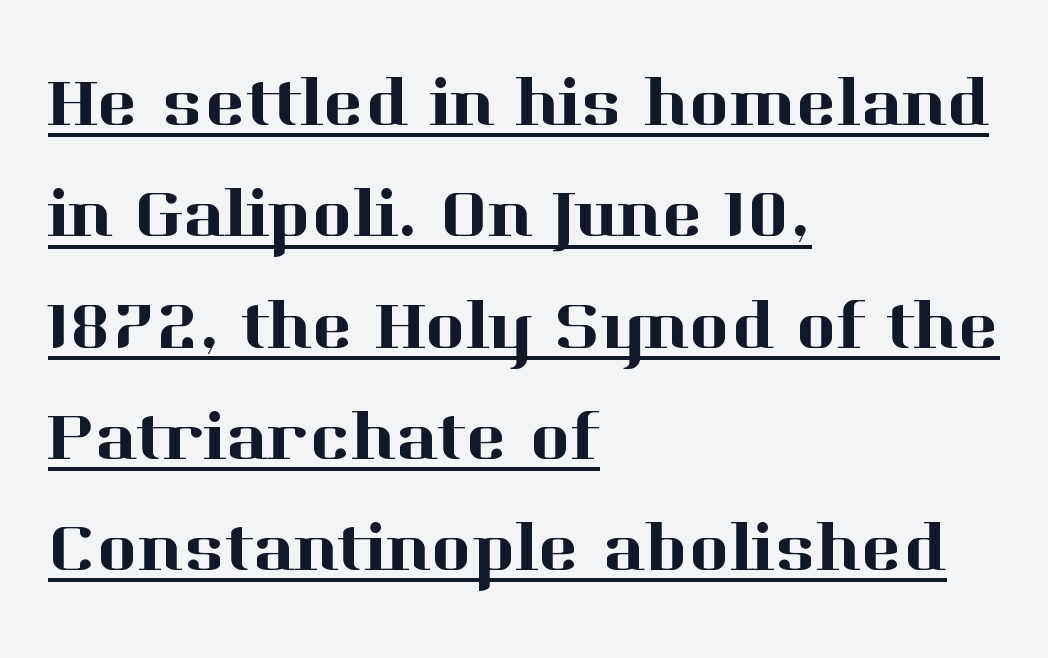
{"serif": "yes", "italic": "no", "width": "normal", "stroke_contrast": "high", "x_height": "medium", "monospaced": "no", "underline": "yes", "align": "left", "line_spacing": "normal", "line_spacing_ratio": 1.59, "letter_spacing": "normal", "letter_spacing_em": 0.0, "glyph_px": 70}
